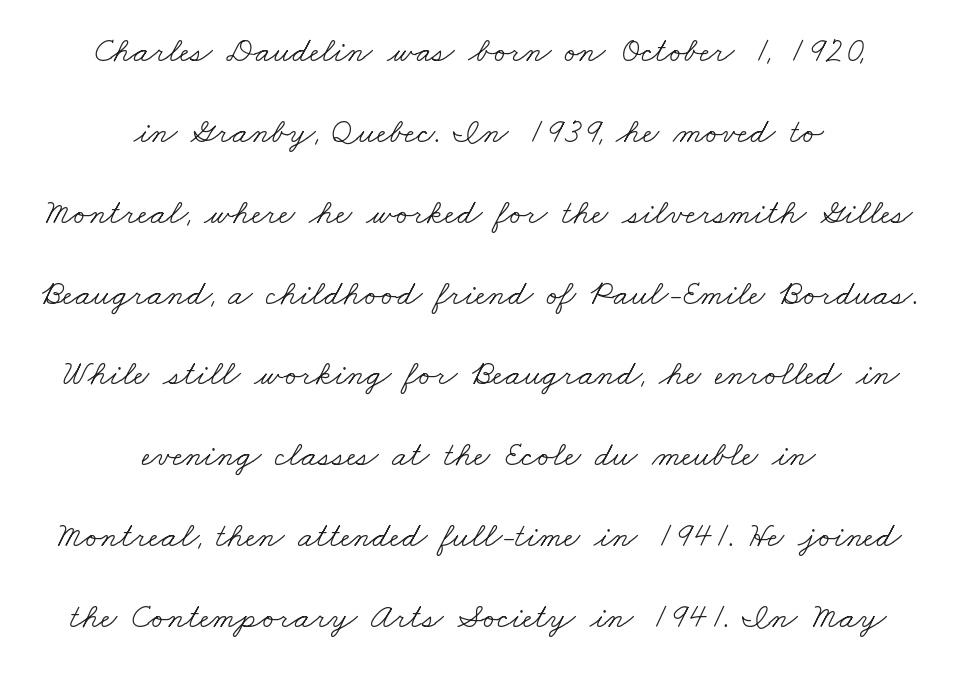
The image shows 35 px light, wide serif type; set centered, loose line spacing (2.31x), normal letter spacing, not underlined; low stroke contrast and a small x-height.
